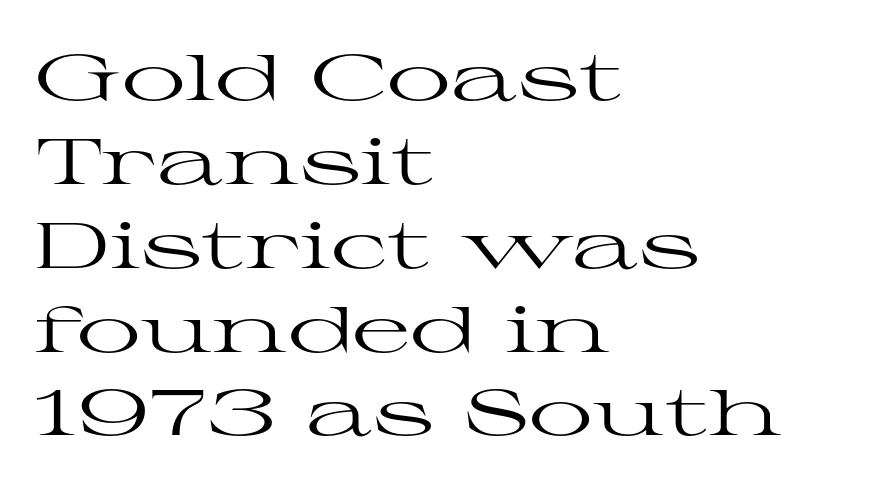
Q: Is the text bold? A: No.
Q: Is the text italic (slanted)? A: No, it is upright.
Q: Is the typeface a serif or a sans-serif typeface? A: Serif.
Q: Is the text underlined? A: No.
Q: How is the paragraph aligned? A: Left-aligned.
Q: Is the spacing between letters normal or unusually wide? A: Normal.
Q: Is the spacing between lines tight, normal or loose? A: Normal.
Q: Width (condensed, normal, or wide)? A: Wide.
Q: Stroke contrast? A: High.
Q: x-height? A: Medium.
Q: Monospaced? A: No.
